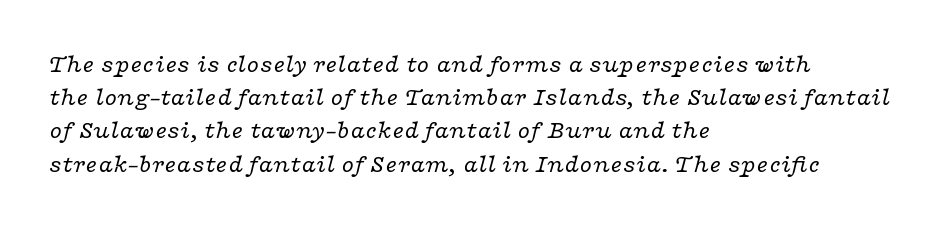
Q: Is the text bold? A: No.
Q: Is the text italic (slanted)? A: Yes, it leans right by about 16 degrees.
Q: Is the text underlined? A: No.
Q: How is the paragraph aligned? A: Left-aligned.
Q: Is the spacing between letters normal or unusually wide? A: Normal.
Q: Is the spacing between lines tight, normal or loose? A: Normal.
